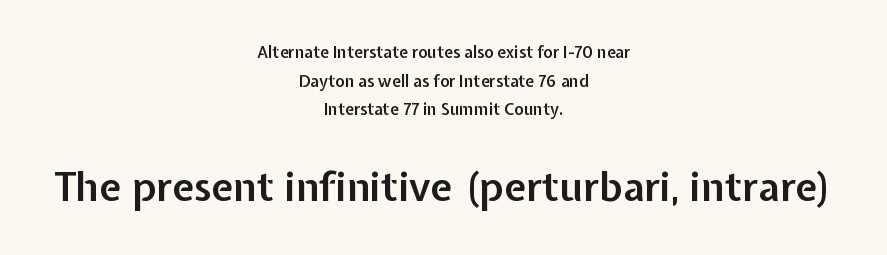
{"serif": "no", "italic": "no", "bold": "semi", "weight": "semibold", "width": "normal", "stroke_contrast": "low", "x_height": "medium", "monospaced": "no", "underline": "no", "align": "center", "line_spacing_ratio": 1.79, "letter_spacing": "normal", "letter_spacing_em": 0.0, "larger_block": "second", "size_ratio": 2.5, "glyph_px": 40}
